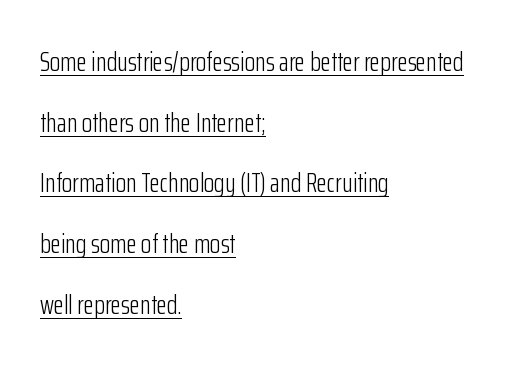
{"italic": "no", "bold": "no", "underline": "yes", "align": "left", "line_spacing": "loose", "line_spacing_ratio": 2.25, "letter_spacing": "normal", "letter_spacing_em": 0.0, "glyph_px": 27}
